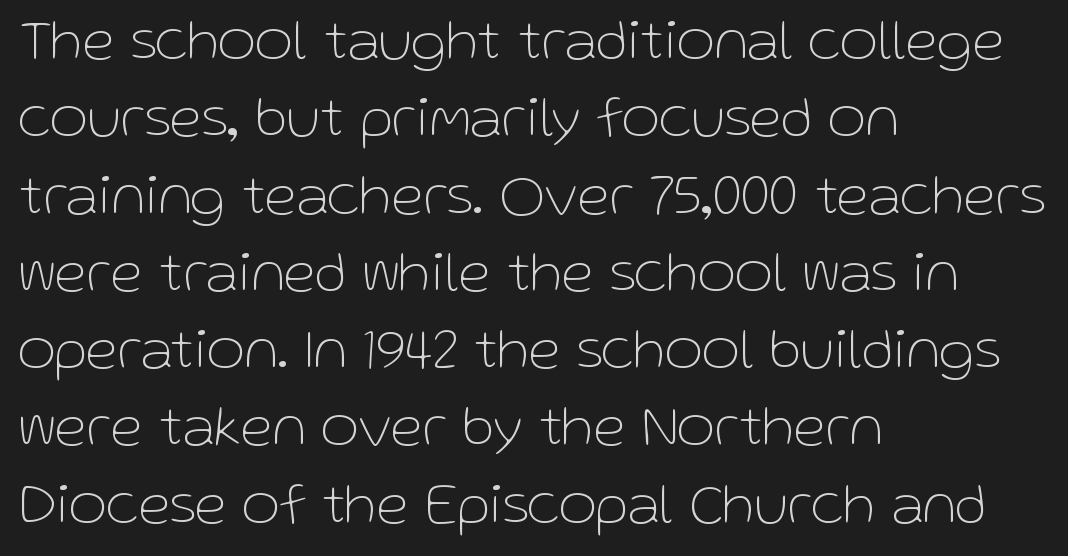
Honestly, there is no underline to notice here at all. Normally led — the rows are evenly, conventionally spaced. A typesetter would call this proportional, since set widths differ per character. No chunkiness to these letters — they're not bold.
